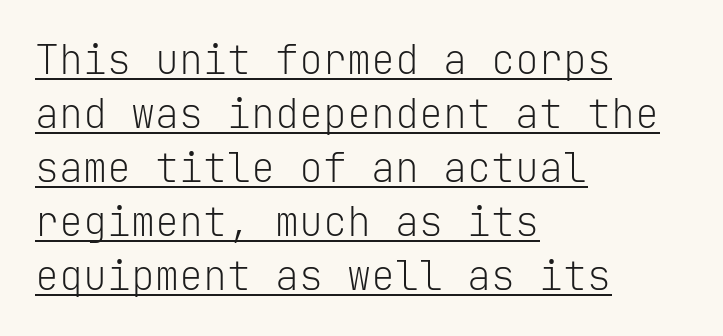
The characters display no serif detailing; their extremities are plain. Monospaced: the letters line up in strict vertical columns. The face used here appears with an underline applied. Where is the straight margin? On the left. These lines were composed using upright roman letters. Summary of vertical rhythm: regular, with standard interline spacing.
